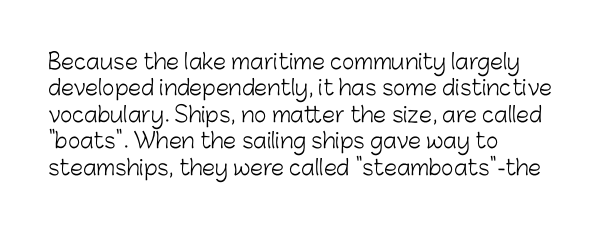
Q: Is the text bold? A: No.
Q: Is the text italic (slanted)? A: No, it is upright.
Q: Is the text underlined? A: No.
Q: How is the paragraph aligned? A: Left-aligned.
Q: Is the spacing between letters normal or unusually wide? A: Normal.
Q: Is the spacing between lines tight, normal or loose? A: Normal.
